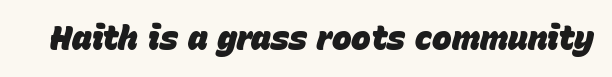
The space directly below the letters is spotless. There's an unmistakable incline to the writing here. The strokes are fattened all the way to bold. Spacing between characters is what you'd get straight out of the box. The face used here is proportionally spaced, like ordinary book or web type.
